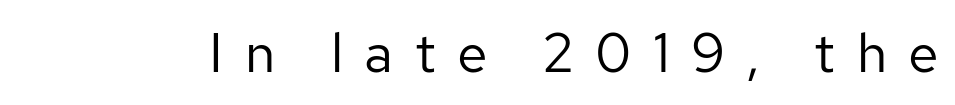
Q: Is the text bold? A: No.
Q: Is the text italic (slanted)? A: No, it is upright.
Q: Is the typeface a serif or a sans-serif typeface? A: Sans-serif.
Q: Is the text underlined? A: No.
Q: Is the spacing between letters normal or unusually wide? A: Unusually wide.
Q: Width (condensed, normal, or wide)? A: Normal.
Q: Stroke contrast? A: Low.
Q: x-height? A: Medium.
Q: Monospaced? A: No.
